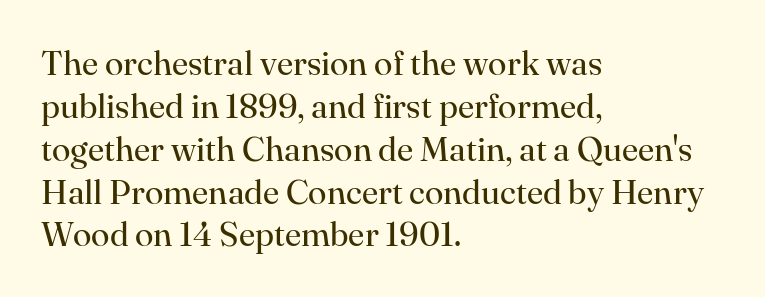
The image shows 34 px regular-weight serif type, upright; set left-aligned, normal line spacing (1.26x), normal letter spacing, not underlined; high stroke contrast and a small x-height.
